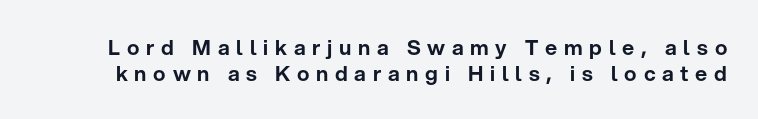
The image shows 21 px text type, upright; set line spacing 1.22x, unusually wide letter spacing (+0.32 em), not underlined.
